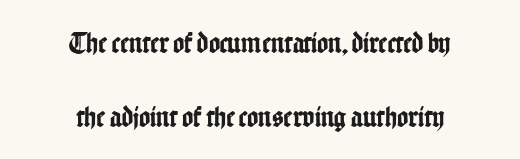
The image shows 30 px condensed sans-serif type, upright; set centered, loose line spacing (2.46x), normal letter spacing, not underlined; low stroke contrast and a medium x-height.
